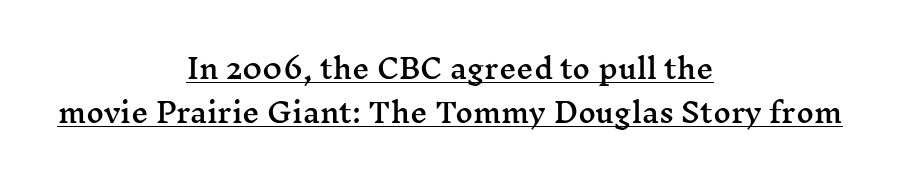
A student would call this center alignment; a typographer would say set centered. The rendering keeps characters at their native spacing. The specimen reads as upright at a glance. This sample keeps an unexceptional amount of space between lines.
